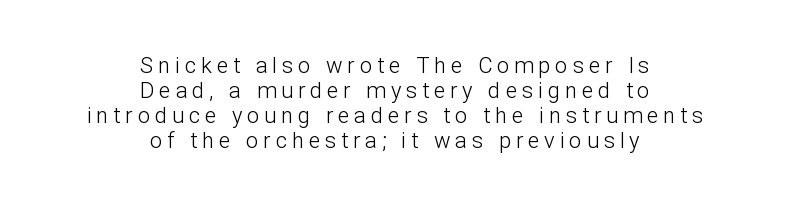
Q: Is the text bold? A: No.
Q: Is the text italic (slanted)? A: No, it is upright.
Q: Is the text underlined? A: No.
Q: How is the paragraph aligned? A: Centered.
Q: Is the spacing between letters normal or unusually wide? A: Unusually wide.
Q: Is the spacing between lines tight, normal or loose? A: Tight.
